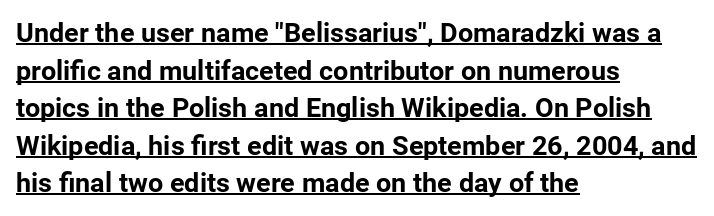
The image shows 27 px bold type, upright; set left-aligned, normal line spacing (1.39x), normal letter spacing, underlined.
